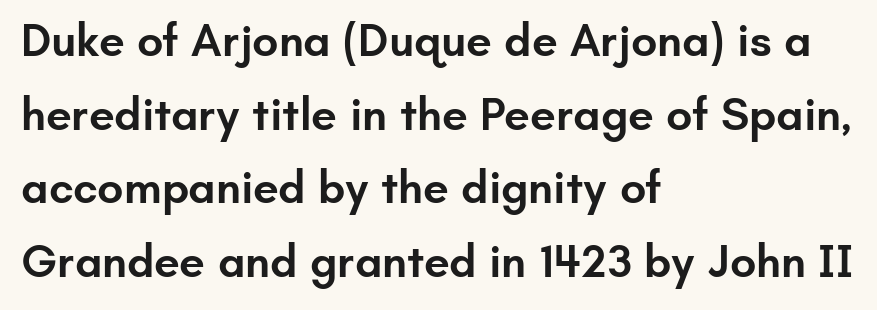
Q: Is the text bold? A: Semi-bold.
Q: Is the text italic (slanted)? A: No, it is upright.
Q: Is the typeface a serif or a sans-serif typeface? A: Sans-serif.
Q: Is the text underlined? A: No.
Q: How is the paragraph aligned? A: Left-aligned.
Q: Is the spacing between letters normal or unusually wide? A: Normal.
Q: Is the spacing between lines tight, normal or loose? A: Normal.
Q: Width (condensed, normal, or wide)? A: Normal.
Q: Stroke contrast? A: Low.
Q: x-height? A: Small.
Q: Monospaced? A: No.
